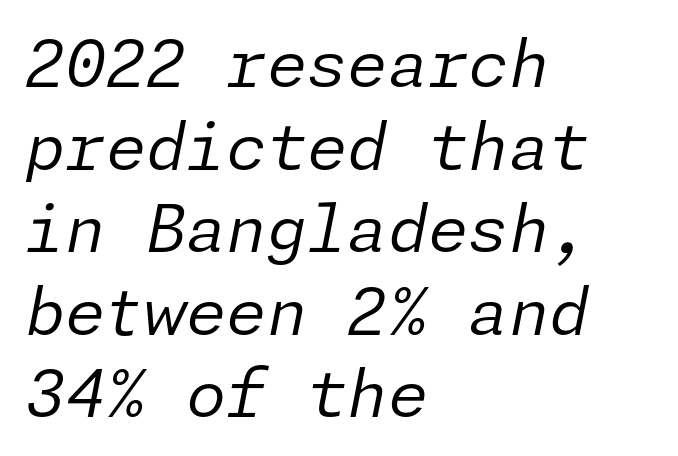
The image shows 65 px regular-weight type, italic (leaning right); set left-aligned, normal line spacing (1.27x), normal letter spacing, not underlined; low stroke contrast and a medium x-height.
